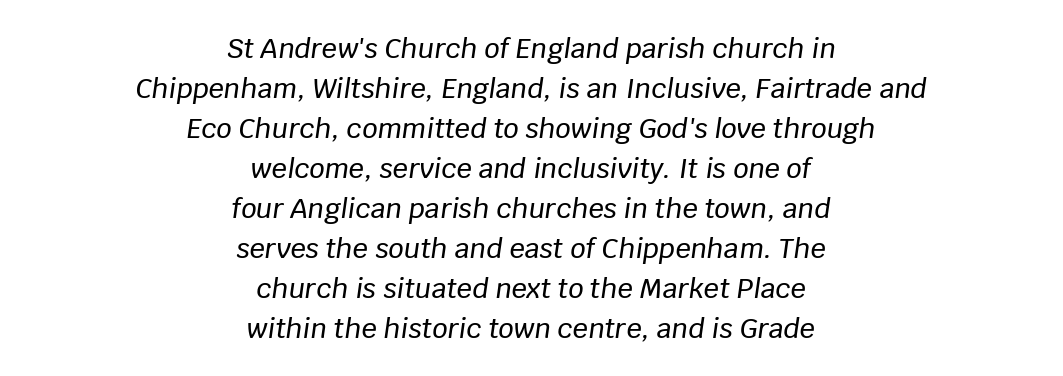
{"italic": "yes", "lean": "right", "slant_degrees": 8, "underline": "no", "align": "center", "line_spacing": "normal", "line_spacing_ratio": 1.48, "letter_spacing": "normal", "letter_spacing_em": 0.0, "glyph_px": 27}
